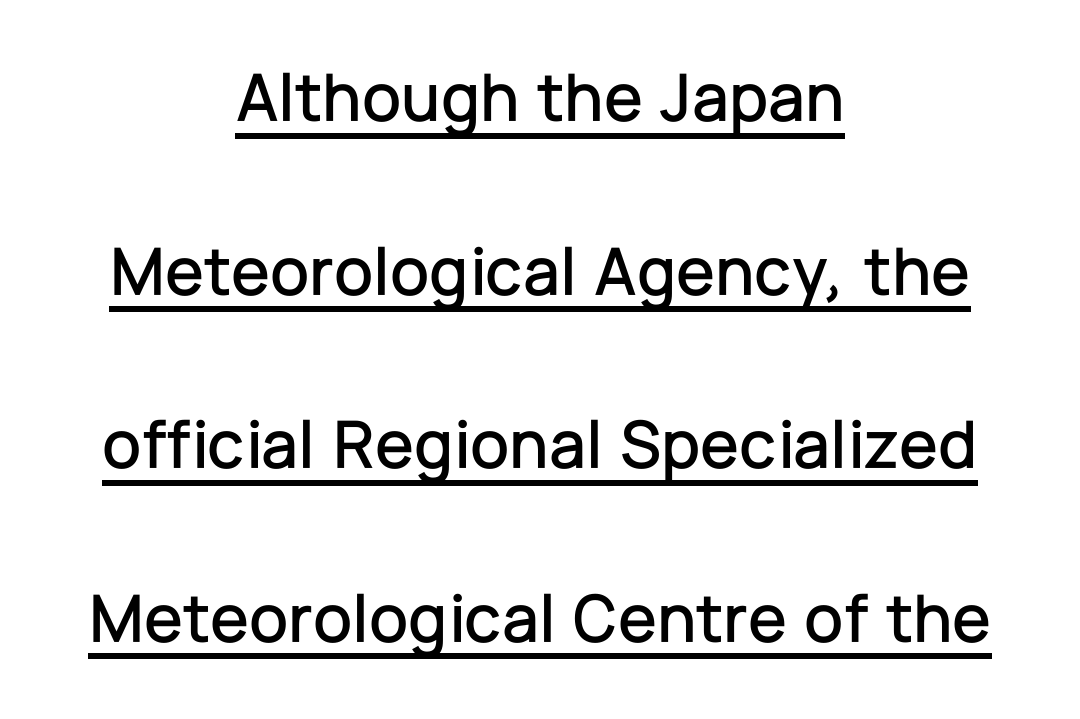
{"serif": "no", "italic": "no", "width": "normal", "stroke_contrast": "low", "x_height": "medium", "monospaced": "no", "underline": "yes", "align": "center", "line_spacing": "loose", "line_spacing_ratio": 2.48, "letter_spacing": "normal", "letter_spacing_em": 0.0, "glyph_px": 70}
